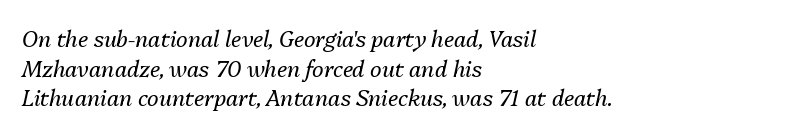
The image shows 22 px text type, italic (leaning right); set left-aligned, normal line spacing (1.35x), normal letter spacing, not underlined.
